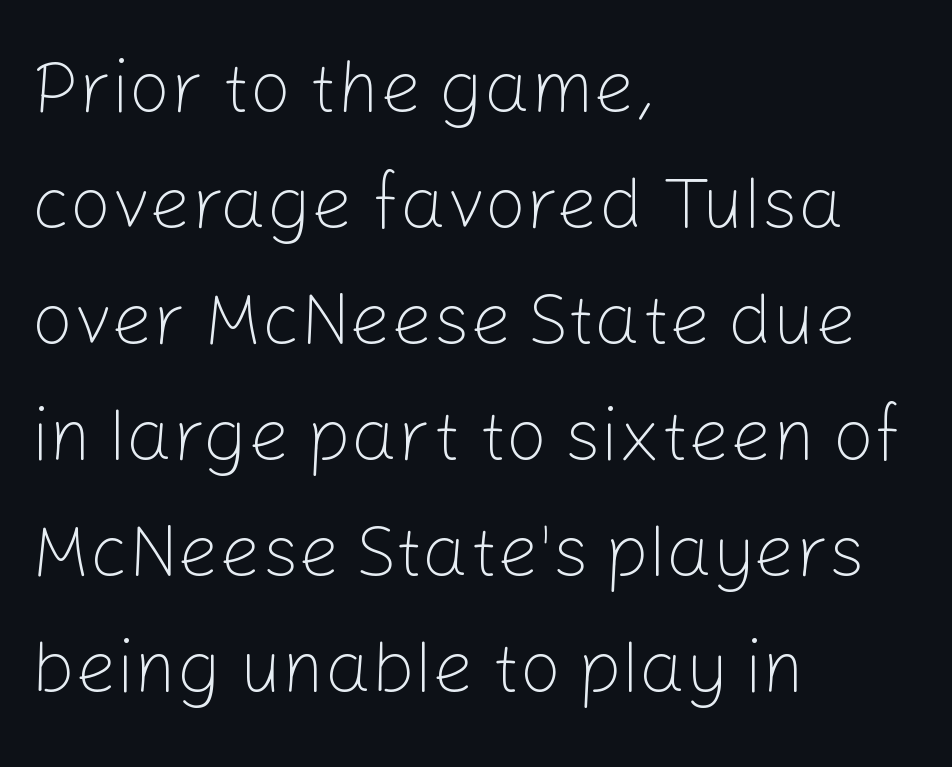
The image shows 73 px light sans-serif type, upright; set left-aligned, normal line spacing (1.59x), normal letter spacing, not underlined; low stroke contrast and a medium x-height.
